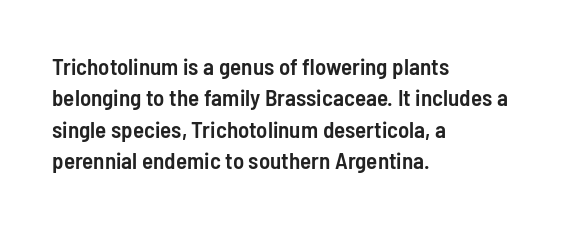
Q: Is the text bold? A: Semi-bold.
Q: Is the text italic (slanted)? A: No, it is upright.
Q: Is the text underlined? A: No.
Q: How is the paragraph aligned? A: Left-aligned.
Q: Is the spacing between letters normal or unusually wide? A: Normal.
Q: Is the spacing between lines tight, normal or loose? A: Normal.
